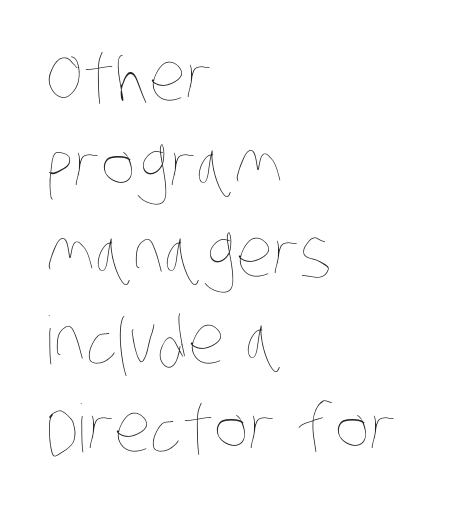
Unbolded letterforms with no extra heft. A typesetter would call this proportional, since set widths differ per character. The paragraph has a hard left edge and a soft right edge. Is the letter spacing exaggerated? No — it looks like the ordinary default.
